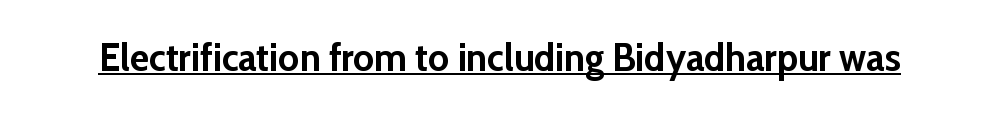
Q: Is the text bold? A: Yes.
Q: Is the text italic (slanted)? A: No, it is upright.
Q: Is the typeface a serif or a sans-serif typeface? A: Sans-serif.
Q: Is the text underlined? A: Yes.
Q: Is the spacing between letters normal or unusually wide? A: Normal.
Q: Width (condensed, normal, or wide)? A: Normal.
Q: Stroke contrast? A: Low.
Q: x-height? A: Medium.
Q: Monospaced? A: No.
